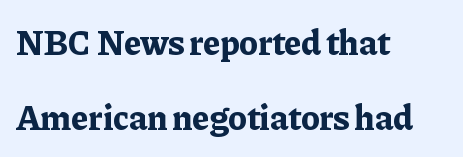
{"serif": "yes", "italic": "no", "bold": "yes", "weight": "bold", "width": "normal", "stroke_contrast": "low", "x_height": "medium", "monospaced": "no", "underline": "no", "align": "left", "line_spacing": "loose", "line_spacing_ratio": 2.14, "letter_spacing": "normal", "letter_spacing_em": 0.0, "glyph_px": 35}
